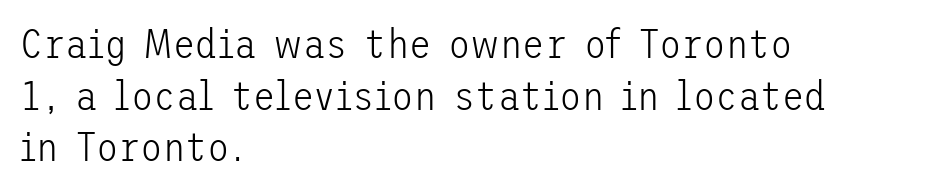
Q: Is the text bold? A: No.
Q: Is the text italic (slanted)? A: No, it is upright.
Q: Is the typeface a serif or a sans-serif typeface? A: Sans-serif.
Q: Is the text underlined? A: No.
Q: How is the paragraph aligned? A: Left-aligned.
Q: Is the spacing between letters normal or unusually wide? A: Normal.
Q: Is the spacing between lines tight, normal or loose? A: Normal.
Q: Width (condensed, normal, or wide)? A: Normal.
Q: Stroke contrast? A: Low.
Q: x-height? A: Medium.
